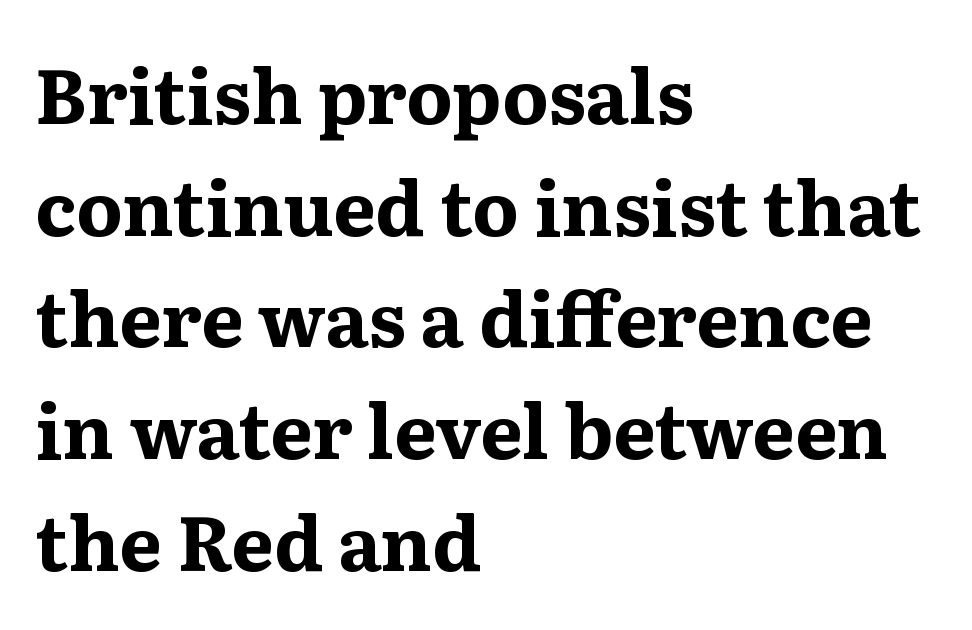
The rendering keeps characters at their native spacing. In terms of posture, this sample is upright. In terms of letterform style, serifs are clearly present. Every row of glyphs begins at an identical x-position on the left.
